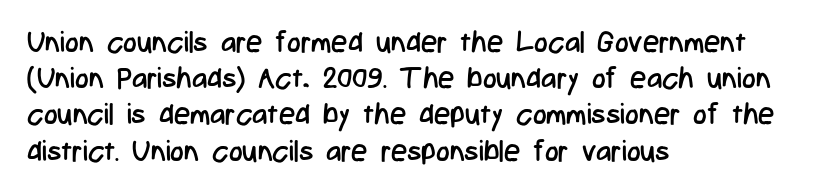
The cut favours lightness, reaching ordinary text weight at its darkest. Italic? Not at all — the glyphs are vertical. The rows are spaced the way most documents space them. The glyphs are unaccompanied by any horizontal stroke below them. The face used here is proportionally spaced, like ordinary book or web type. The text block is weighted toward the left margin, trailing off unevenly rightward.
